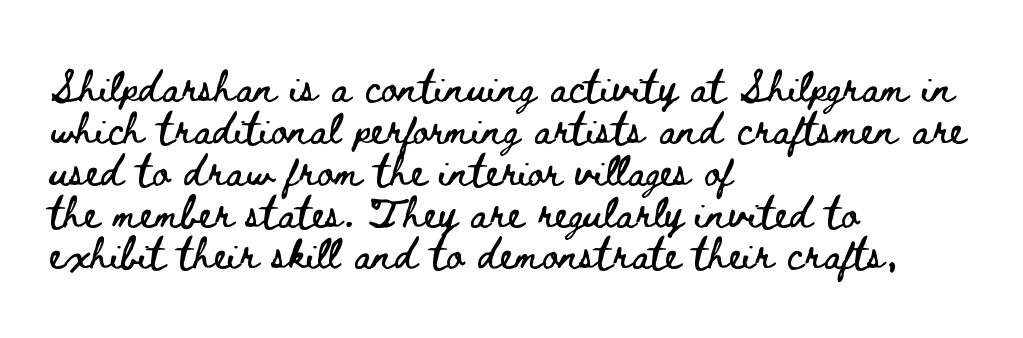
{"width": "wide", "stroke_contrast": "low", "x_height": "small", "monospaced": "no", "underline": "no", "align": "left", "line_spacing": "normal", "line_spacing_ratio": 1.35, "letter_spacing": "normal", "letter_spacing_em": 0.0, "glyph_px": 31}
